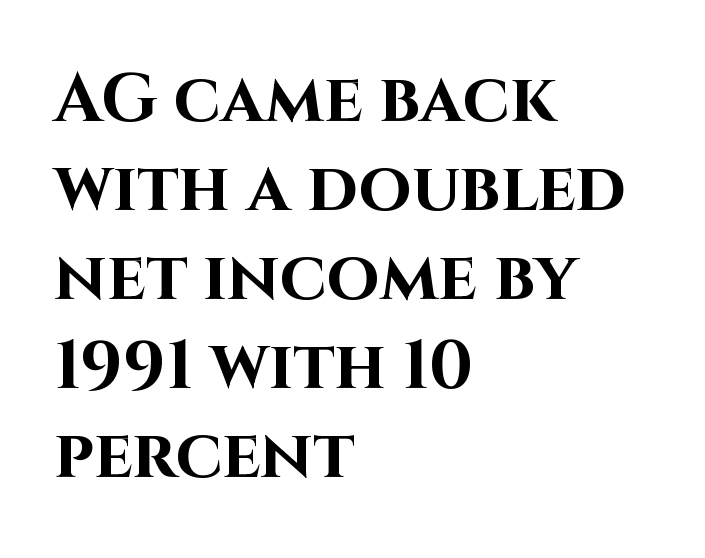
Pretty heavy lettering here — definitely bold. The text block is weighted toward the left margin, trailing off unevenly rightward. If you measured baseline to baseline, you'd find a middling distance. The typeface chosen for these lines omits serifs. Here the designer chose a conventional face with non-uniform glyph widths. Nothing unusual about the tracking: characters are spaced as the font intends.
